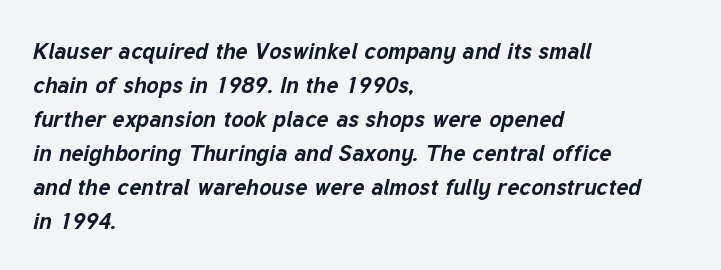
The image shows 23 px bold type, italic (leaning right); set left-aligned, normal line spacing (1.48x), normal letter spacing, not underlined.
